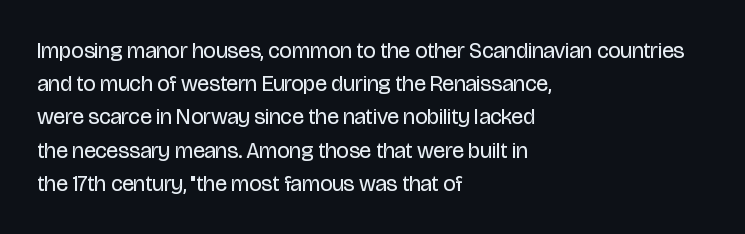
Q: Is the text bold? A: No.
Q: Is the text italic (slanted)? A: No, it is upright.
Q: Is the text underlined? A: No.
Q: How is the paragraph aligned? A: Left-aligned.
Q: Is the spacing between letters normal or unusually wide? A: Normal.
Q: Is the spacing between lines tight, normal or loose? A: Normal.
